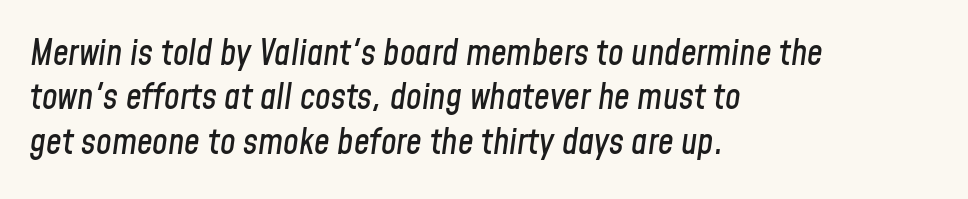
Q: Is the text italic (slanted)? A: Yes, it leans right by about 8 degrees.
Q: Is the text underlined? A: No.
Q: How is the paragraph aligned? A: Left-aligned.
Q: Is the spacing between letters normal or unusually wide? A: Normal.
Q: Is the spacing between lines tight, normal or loose? A: Normal.
Q: Width (condensed, normal, or wide)? A: Condensed.
Q: Stroke contrast? A: Low.
Q: x-height? A: Medium.
Q: Monospaced? A: No.
